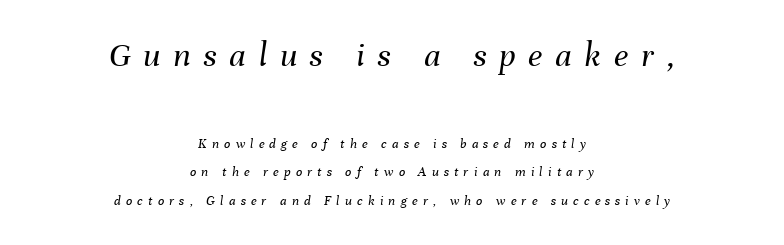
Q: Is the text bold? A: No.
Q: Is the text italic (slanted)? A: Yes, it leans right by about 8 degrees.
Q: Is the text underlined? A: No.
Q: How is the paragraph aligned? A: Centered.
Q: Is the spacing between letters normal or unusually wide? A: Unusually wide.
Q: Is the spacing between lines tight, normal or loose? A: Loose.
Q: Which block of text is set in a larger size, the first (top) or the second (bottom)? A: The first (top) one.
Q: Width (condensed, normal, or wide)? A: Normal.
Q: Stroke contrast? A: Medium.
Q: x-height? A: Medium.
Q: Monospaced? A: No.
